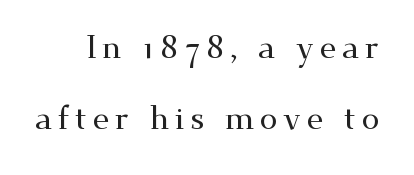
Q: Is the text italic (slanted)? A: No, it is upright.
Q: Is the typeface a serif or a sans-serif typeface? A: Serif.
Q: Is the text underlined? A: No.
Q: Is the spacing between lines tight, normal or loose? A: Loose.
Q: Width (condensed, normal, or wide)? A: Wide.
Q: Stroke contrast? A: Medium.
Q: x-height? A: Small.
Q: Monospaced? A: No.
